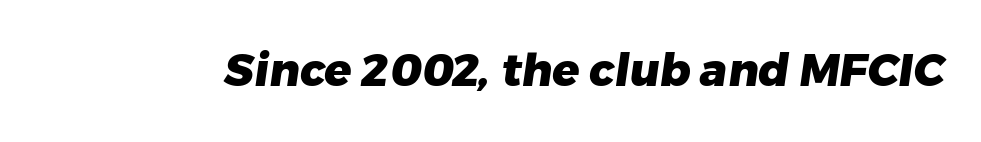
Q: Is the text bold? A: Yes.
Q: Is the typeface a serif or a sans-serif typeface? A: Sans-serif.
Q: Is the text underlined? A: No.
Q: Is the spacing between letters normal or unusually wide? A: Normal.
Q: Width (condensed, normal, or wide)? A: Normal.
Q: Stroke contrast? A: Low.
Q: x-height? A: Medium.
Q: Monospaced? A: No.
